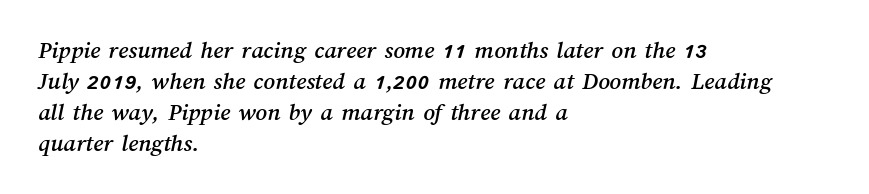
{"underline": "no", "align": "left", "line_spacing_ratio": 1.24, "letter_spacing": "normal", "letter_spacing_em": 0.0, "glyph_px": 25}
